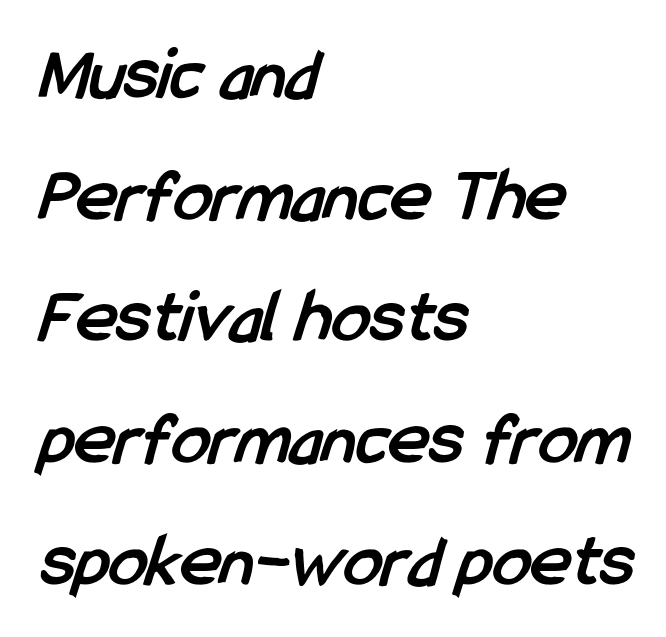
Q: Is the text bold? A: Yes.
Q: Is the typeface a serif or a sans-serif typeface? A: Sans-serif.
Q: Is the text underlined? A: No.
Q: How is the paragraph aligned? A: Left-aligned.
Q: Is the spacing between letters normal or unusually wide? A: Normal.
Q: Is the spacing between lines tight, normal or loose? A: Normal.
Q: Width (condensed, normal, or wide)? A: Condensed.
Q: Stroke contrast? A: Low.
Q: x-height? A: Medium.
Q: Monospaced? A: No.
